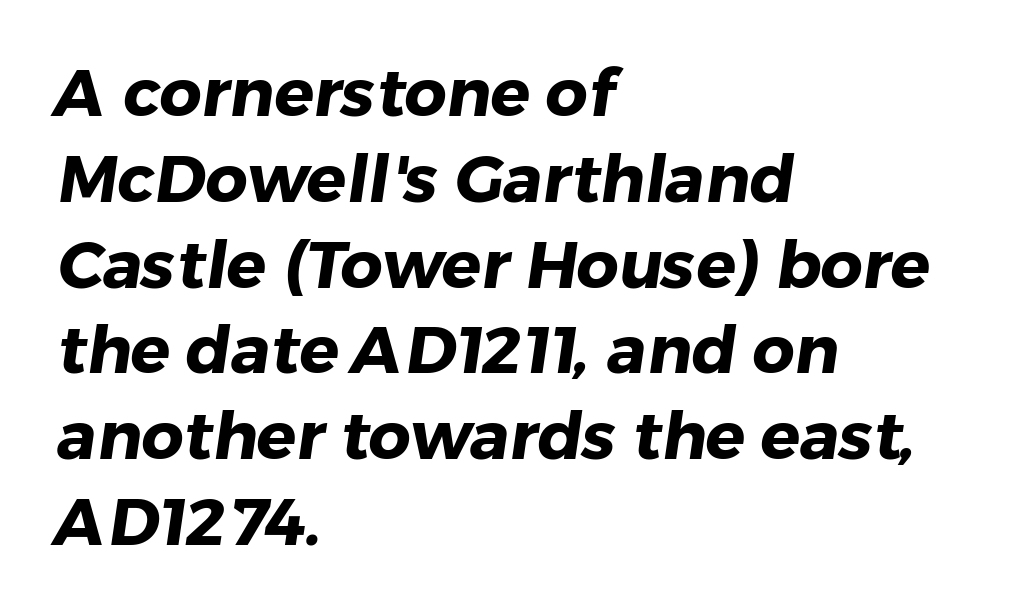
The image shows 66 px heavy sans-serif type; set left-aligned, normal line spacing (1.3x), normal letter spacing, not underlined; low stroke contrast and a medium x-height.
